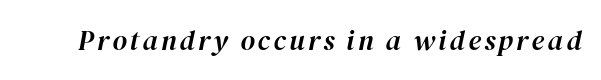
Bare-footed words on every line. You could not count columns in this text — the font is proportionally spaced. The letters are slanted; this is an italic face.
